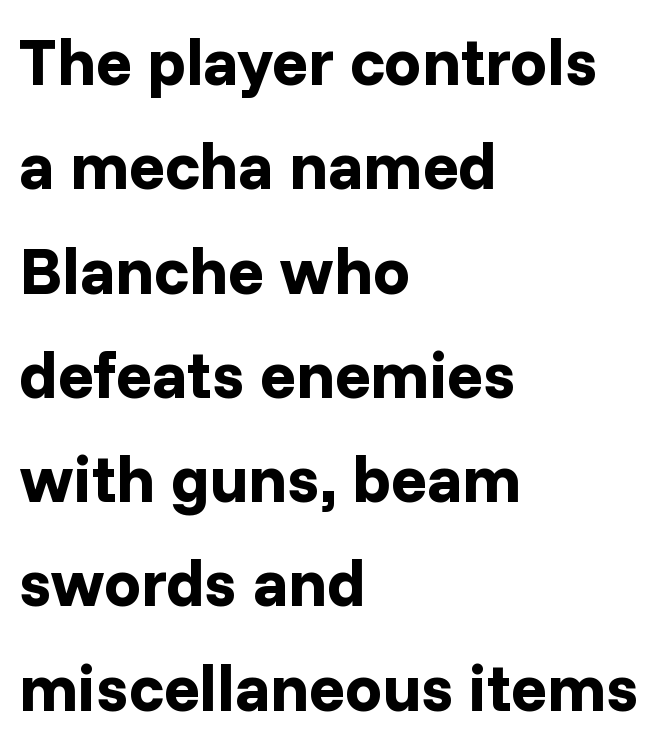
The face used here is proportionally spaced, like ordinary book or web type. Grotesque or geometric, the face here clearly has no serifs. The rows are spaced the way most documents space them. Ordinary non-slanted type is in use. The line texture is even and compact thanks to regular tracking. Any mark beneath the type? The region is blank.
